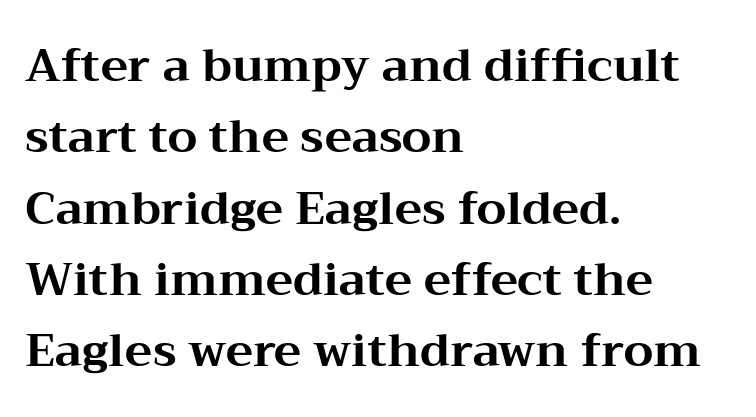
{"serif": "yes", "italic": "no", "bold": "yes", "weight": "bold", "width": "wide", "stroke_contrast": "medium", "x_height": "medium", "monospaced": "no", "underline": "no", "align": "left", "line_spacing": "normal", "line_spacing_ratio": 1.55, "letter_spacing": "normal", "letter_spacing_em": 0.0, "glyph_px": 46}
